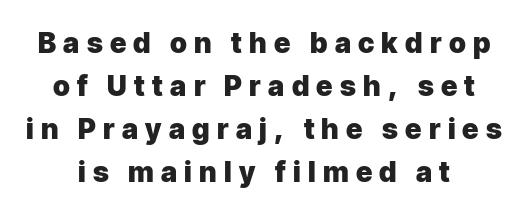
Q: Is the text bold? A: Yes.
Q: Is the text italic (slanted)? A: No, it is upright.
Q: Is the typeface a serif or a sans-serif typeface? A: Sans-serif.
Q: Is the text underlined? A: No.
Q: How is the paragraph aligned? A: Centered.
Q: Is the spacing between letters normal or unusually wide? A: Unusually wide.
Q: Is the spacing between lines tight, normal or loose? A: Normal.
Q: Width (condensed, normal, or wide)? A: Normal.
Q: Stroke contrast? A: Low.
Q: x-height? A: Medium.
Q: Monospaced? A: No.
